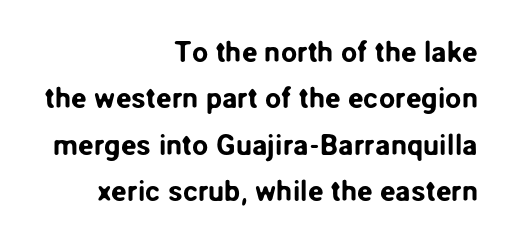
The image shows 29 px sans-serif type, upright; set right-aligned, normal line spacing (1.6x), normal letter spacing, not underlined; low stroke contrast and a medium x-height.
